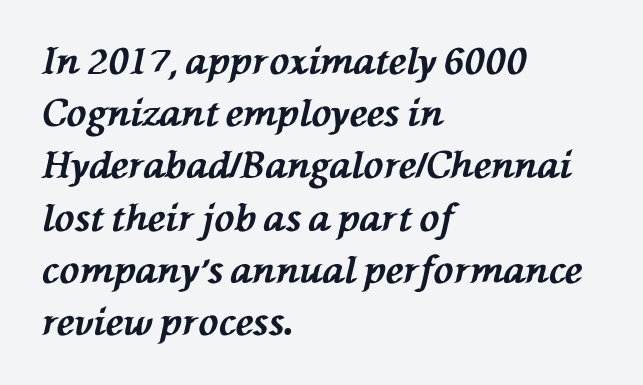
Q: Is the text bold? A: Yes.
Q: Is the text italic (slanted)? A: Yes, it leans left by about 76 degrees.
Q: Is the text underlined? A: No.
Q: How is the paragraph aligned? A: Left-aligned.
Q: Is the spacing between letters normal or unusually wide? A: Normal.
Q: Is the spacing between lines tight, normal or loose? A: Normal.
Q: Width (condensed, normal, or wide)? A: Normal.
Q: Stroke contrast? A: Medium.
Q: x-height? A: Medium.
Q: Monospaced? A: No.
